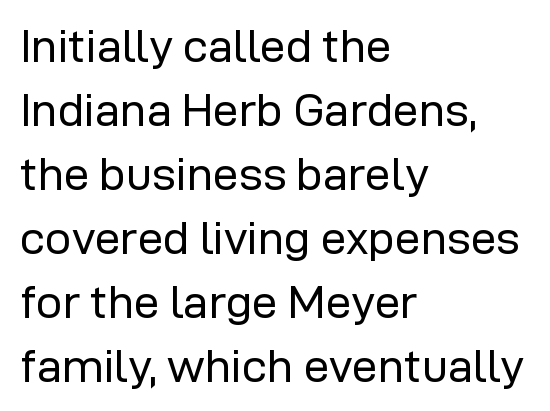
{"serif": "no", "italic": "no", "bold": "no", "weight": "regular", "width": "normal", "stroke_contrast": "low", "x_height": "medium", "monospaced": "no", "underline": "no", "align": "left", "line_spacing": "normal", "line_spacing_ratio": 1.39, "letter_spacing": "normal", "letter_spacing_em": 0.0, "glyph_px": 46}
